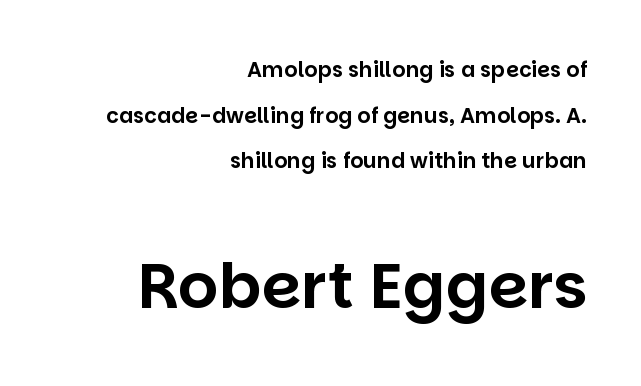
This sample uses an upright cut, with every glyph sitting square on the baseline. Whoever set this made the second block the dominant, larger element. Only glyphs here, with clear space below each row. Spacing verdict: proportional, widths tailored to each character. This sample trades compactness for vertical openness between lines.
